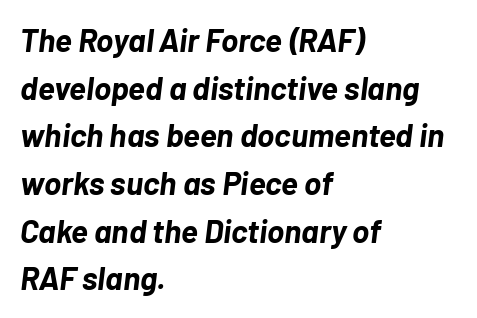
{"italic": "yes", "lean": "right", "slant_degrees": 7, "bold": "yes", "weight": "bold", "width": "normal", "stroke_contrast": "low", "x_height": "medium", "monospaced": "no", "underline": "no", "align": "left", "line_spacing": "normal", "line_spacing_ratio": 1.49, "letter_spacing": "normal", "letter_spacing_em": 0.0, "glyph_px": 32}
